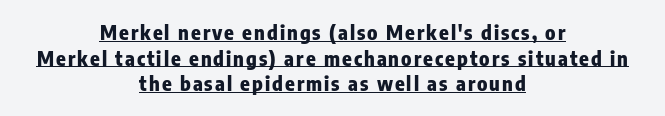
Q: Is the text bold? A: Yes.
Q: Is the text italic (slanted)? A: No, it is upright.
Q: Is the text underlined? A: Yes.
Q: How is the paragraph aligned? A: Centered.
Q: Is the spacing between lines tight, normal or loose? A: Normal.
